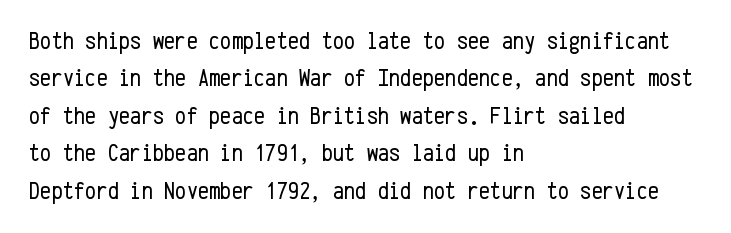
Q: Is the text bold? A: No.
Q: Is the text italic (slanted)? A: No, it is upright.
Q: Is the text underlined? A: No.
Q: How is the paragraph aligned? A: Left-aligned.
Q: Is the spacing between letters normal or unusually wide? A: Normal.
Q: Is the spacing between lines tight, normal or loose? A: Normal.
